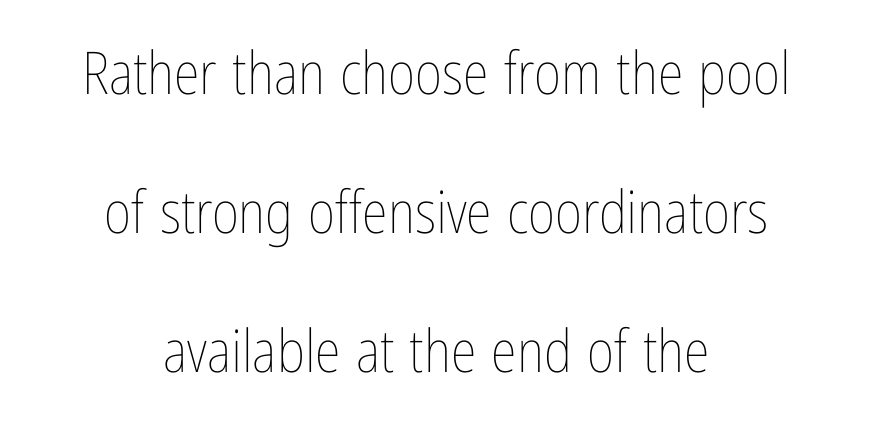
{"italic": "no", "bold": "no", "weight": "thin", "width": "condensed", "stroke_contrast": "low", "x_height": "medium", "monospaced": "no", "underline": "no", "align": "center", "line_spacing": "loose", "line_spacing_ratio": 2.36, "letter_spacing": "normal", "letter_spacing_em": 0.0, "glyph_px": 59}
